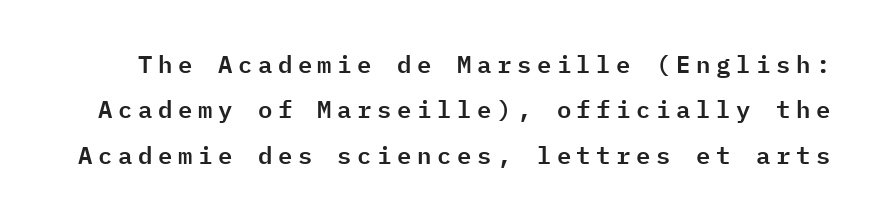
The image shows 24 px text type, upright; set line spacing 1.89x, unusually wide letter spacing (+0.23 em), not underlined.
